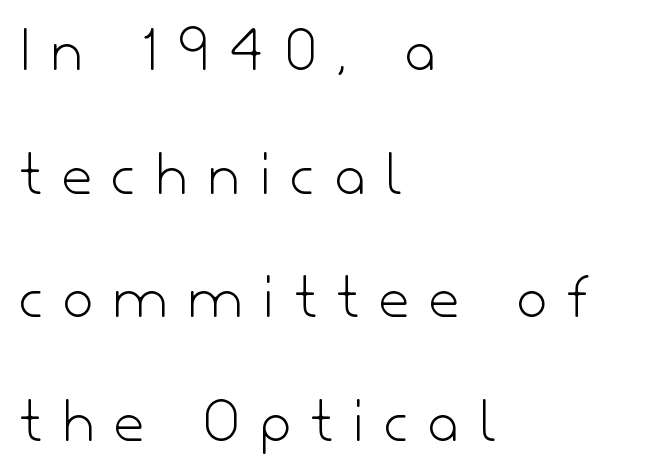
{"serif": "no", "italic": "no", "bold": "no", "weight": "light", "width": "normal", "stroke_contrast": "low", "x_height": "small", "monospaced": "no", "underline": "no", "align": "left", "line_spacing": "loose", "line_spacing_ratio": 1.93, "letter_spacing": "wide", "letter_spacing_em": 0.33, "glyph_px": 64}
